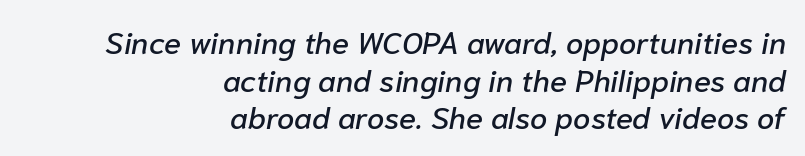
Q: Is the text italic (slanted)? A: Yes, it leans right by about 10 degrees.
Q: Is the text underlined? A: No.
Q: How is the paragraph aligned? A: Right-aligned.
Q: Is the spacing between letters normal or unusually wide? A: Normal.
Q: Width (condensed, normal, or wide)? A: Normal.
Q: Stroke contrast? A: Low.
Q: x-height? A: Medium.
Q: Monospaced? A: No.
